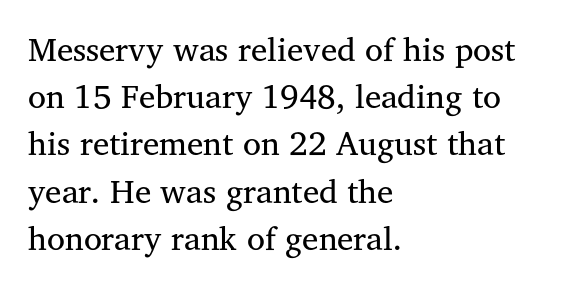
Vertical spacing — default. Check where the strokes stop: tiny serifs finish them off. Which margin do the lines hug? The left one — the right edge is uneven. Check the space under the baseline: it is left empty. Ordinary non-slanted type is in use. Caption: face not bold, strokes unweighted.
